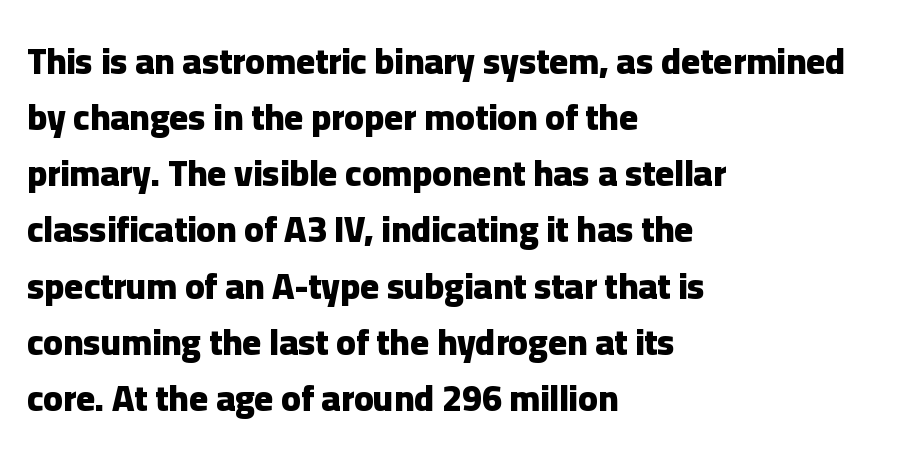
{"serif": "no", "italic": "no", "bold": "yes", "weight": "heavy", "width": "normal", "stroke_contrast": "low", "x_height": "medium", "monospaced": "no", "underline": "no", "align": "left", "line_spacing": "normal", "line_spacing_ratio": 1.56, "letter_spacing": "normal", "letter_spacing_em": 0.0, "glyph_px": 36}
